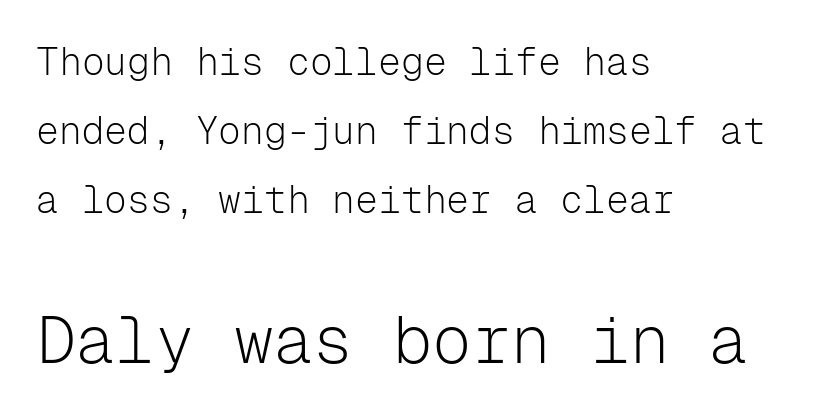
Italic: no, the glyphs are upright roman. A classic flush-left, rag-right setting is used for this passage. Does extra space separate the letters? No, they use regular spacing. Think of a typewriter: that constant character pitch is what you see here.
